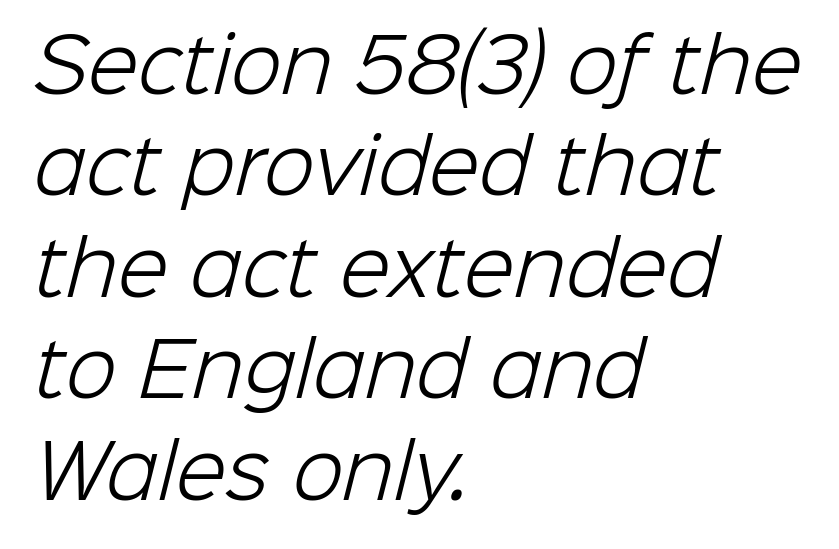
The image shows 74 px light sans-serif type; set left-aligned, normal line spacing (1.37x), normal letter spacing, not underlined; low stroke contrast and a medium x-height.
